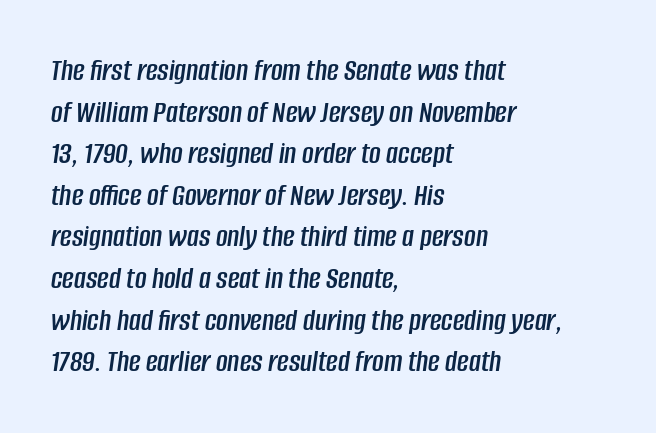
{"italic": "yes", "lean": "right", "slant_degrees": 8, "width": "condensed", "stroke_contrast": "low", "x_height": "large", "monospaced": "no", "underline": "no", "align": "left", "line_spacing": "normal", "line_spacing_ratio": 1.3, "letter_spacing": "normal", "letter_spacing_em": 0.0, "glyph_px": 32}
